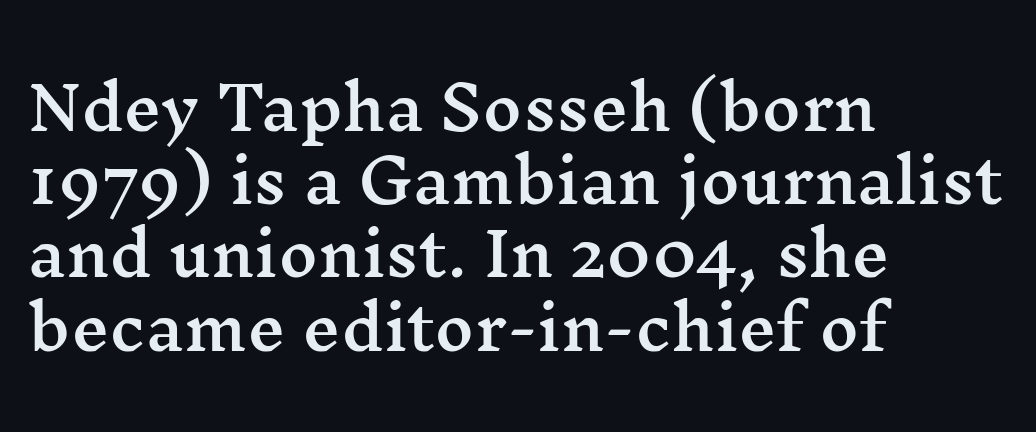
Q: Is the text italic (slanted)? A: No, it is upright.
Q: Is the typeface a serif or a sans-serif typeface? A: Serif.
Q: Is the text underlined? A: No.
Q: How is the paragraph aligned? A: Left-aligned.
Q: Is the spacing between letters normal or unusually wide? A: Normal.
Q: Width (condensed, normal, or wide)? A: Wide.
Q: Stroke contrast? A: Medium.
Q: x-height? A: Medium.
Q: Monospaced? A: No.
